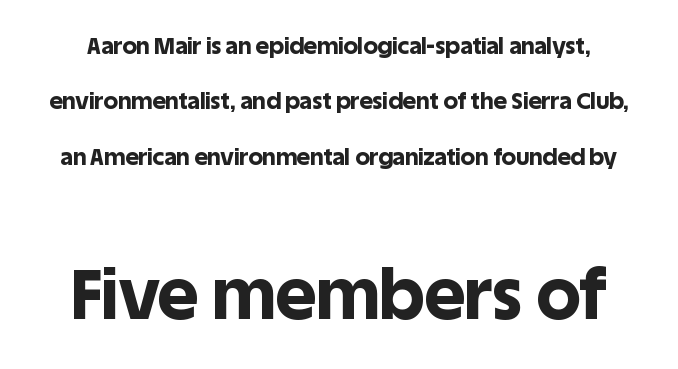
The image shows 70 px bold sans-serif type, upright; set loose line spacing (2.41x), normal letter spacing, not underlined; the second (bottom) block is 3.04x larger; a large x-height.
